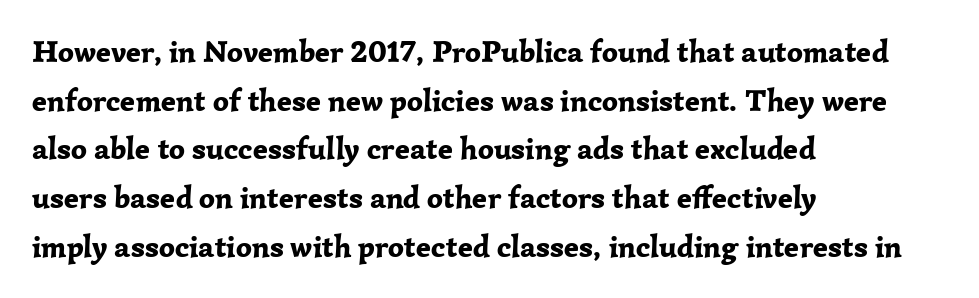
Q: Is the text bold? A: Yes.
Q: Is the text italic (slanted)? A: No, it is upright.
Q: Is the typeface a serif or a sans-serif typeface? A: Serif.
Q: Is the text underlined? A: No.
Q: How is the paragraph aligned? A: Left-aligned.
Q: Is the spacing between letters normal or unusually wide? A: Normal.
Q: Is the spacing between lines tight, normal or loose? A: Normal.
Q: Width (condensed, normal, or wide)? A: Normal.
Q: Stroke contrast? A: Low.
Q: x-height? A: Medium.
Q: Monospaced? A: No.
